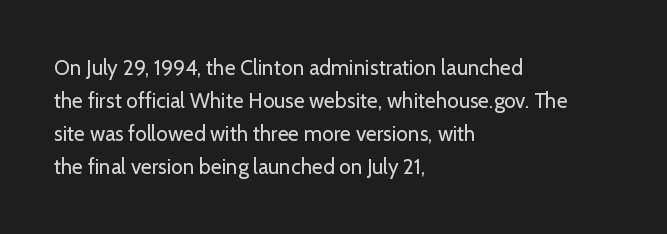
{"italic": "no", "bold": "no", "underline": "no", "align": "left", "line_spacing": "normal", "line_spacing_ratio": 1.57, "letter_spacing": "normal", "letter_spacing_em": 0.0, "glyph_px": 21}
